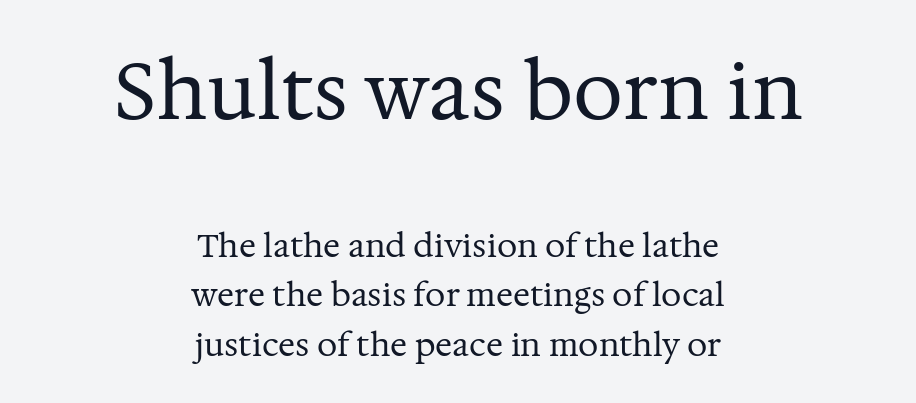
Q: Is the text bold? A: No.
Q: Is the text italic (slanted)? A: No, it is upright.
Q: Is the typeface a serif or a sans-serif typeface? A: Serif.
Q: Is the text underlined? A: No.
Q: How is the paragraph aligned? A: Centered.
Q: Is the spacing between letters normal or unusually wide? A: Normal.
Q: Is the spacing between lines tight, normal or loose? A: Normal.
Q: Which block of text is set in a larger size, the first (top) or the second (bottom)? A: The first (top) one.
Q: Width (condensed, normal, or wide)? A: Normal.
Q: Stroke contrast? A: Medium.
Q: x-height? A: Medium.
Q: Monospaced? A: No.
